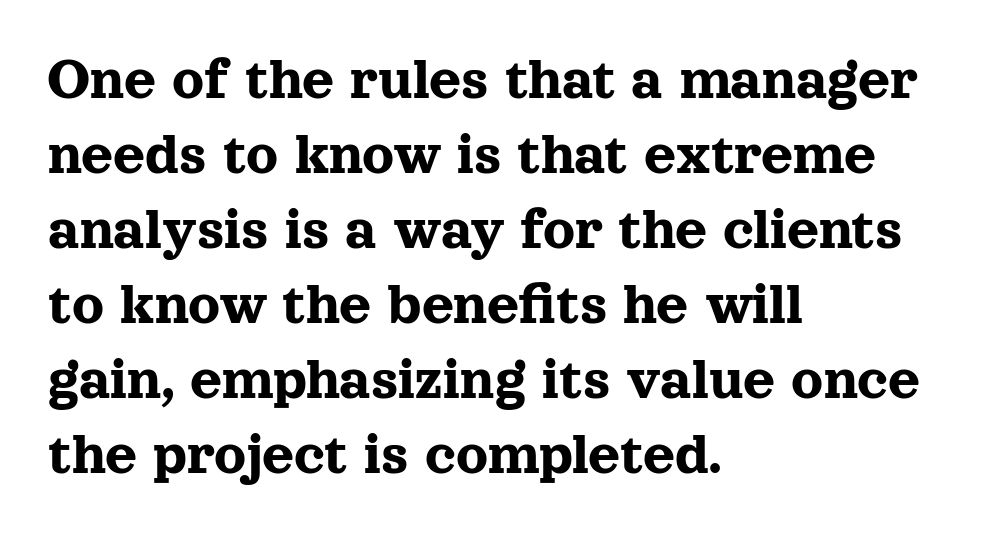
Q: Is the text italic (slanted)? A: No, it is upright.
Q: Is the typeface a serif or a sans-serif typeface? A: Serif.
Q: Is the text underlined? A: No.
Q: How is the paragraph aligned? A: Left-aligned.
Q: Is the spacing between letters normal or unusually wide? A: Normal.
Q: Width (condensed, normal, or wide)? A: Normal.
Q: x-height? A: Medium.
Q: Monospaced? A: No.
